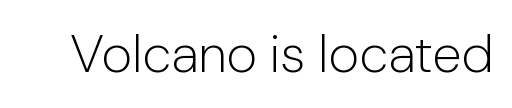
Q: Is the text bold? A: No.
Q: Is the text italic (slanted)? A: No, it is upright.
Q: Is the typeface a serif or a sans-serif typeface? A: Sans-serif.
Q: Is the text underlined? A: No.
Q: Is the spacing between letters normal or unusually wide? A: Normal.
Q: Width (condensed, normal, or wide)? A: Normal.
Q: Stroke contrast? A: Low.
Q: x-height? A: Medium.
Q: Monospaced? A: No.
